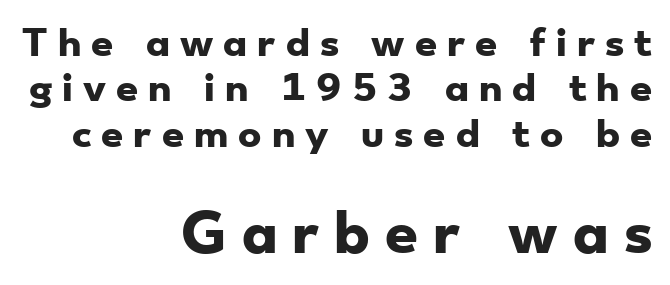
The rendering uses a moderate line-height, typical for paragraphs. Its strokes are broad and dark, the hallmark of bold type. Unlike a traditional serif, this face leaves its strokes unadorned. The rag falls on the left side of this text block. If you squint, the bottom block still reads clearly — it's the larger of the two. This sample has the flowing, uneven cadence of proportional lettering.
